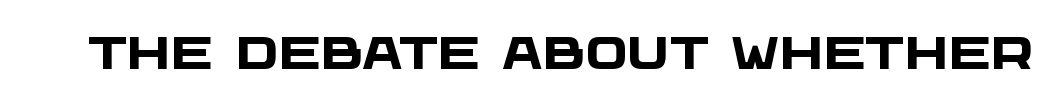
The image shows 45 px heavy, wide sans-serif type; set normal letter spacing, not underlined; low stroke contrast and a large x-height.
